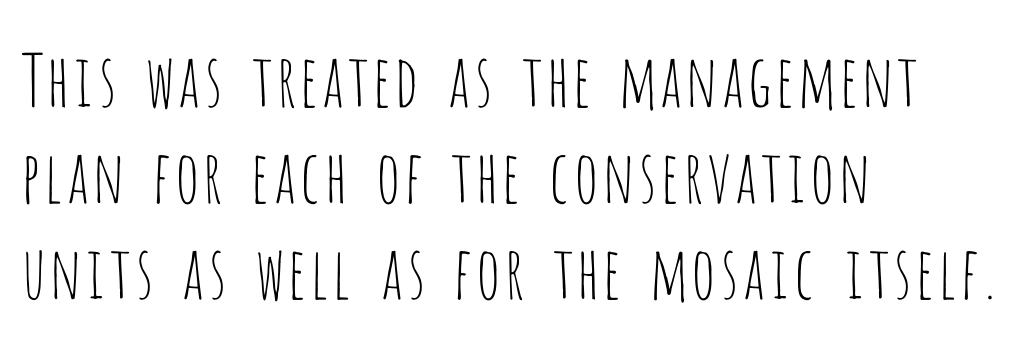
{"serif": "no", "italic": "no", "bold": "no", "weight": "thin", "width": "condensed", "stroke_contrast": "low", "x_height": "large", "monospaced": "no", "underline": "no", "align": "left", "line_spacing": "normal", "line_spacing_ratio": 1.33, "letter_spacing": "normal", "letter_spacing_em": 0.0, "glyph_px": 72}
